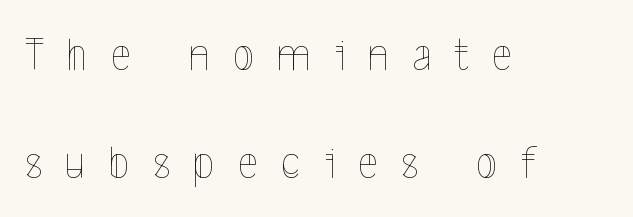
The image shows 48 px thin, condensed type, upright; set left-aligned, loose line spacing (2.25x), unusually wide letter spacing (+0.49 em), not underlined; a medium x-height.
